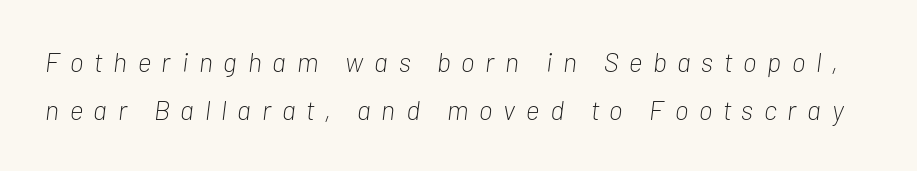
The image shows 27 px text type, italic (leaning right); set line spacing 1.77x, unusually wide letter spacing (+0.4 em), not underlined.
